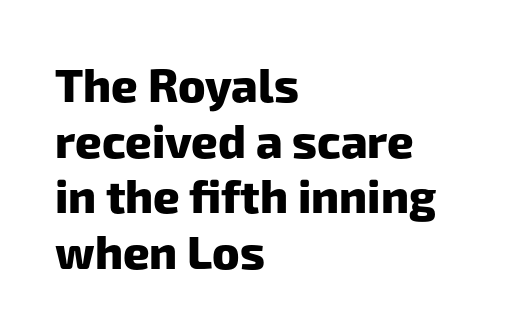
Q: Is the text bold? A: Yes.
Q: Is the typeface a serif or a sans-serif typeface? A: Sans-serif.
Q: Is the text underlined? A: No.
Q: How is the paragraph aligned? A: Left-aligned.
Q: Is the spacing between letters normal or unusually wide? A: Normal.
Q: Width (condensed, normal, or wide)? A: Normal.
Q: Stroke contrast? A: Low.
Q: x-height? A: Medium.
Q: Monospaced? A: No.
